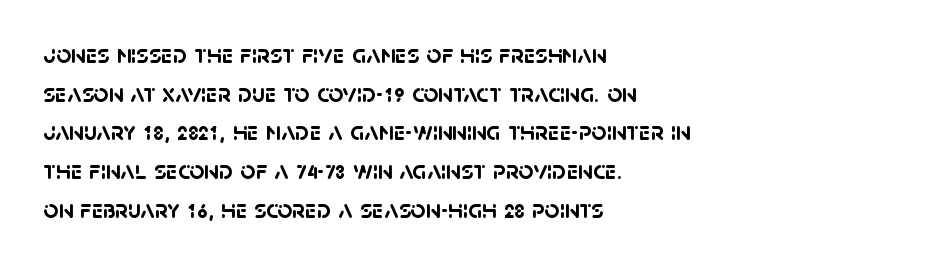
Q: Is the text bold? A: Yes.
Q: Is the text underlined? A: No.
Q: How is the paragraph aligned? A: Left-aligned.
Q: Is the spacing between letters normal or unusually wide? A: Normal.
Q: Is the spacing between lines tight, normal or loose? A: Normal.
